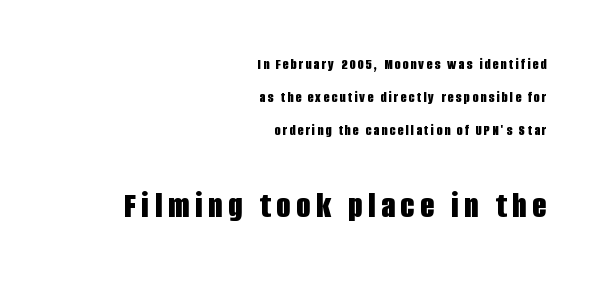
{"serif": "no", "italic": "no", "bold": "yes", "weight": "bold", "width": "condensed", "stroke_contrast": "low", "x_height": "large", "monospaced": "no", "underline": "no", "align": "right", "line_spacing": "loose", "line_spacing_ratio": 2.19, "larger_block": "second", "size_ratio": 2.47, "glyph_px": 37}
